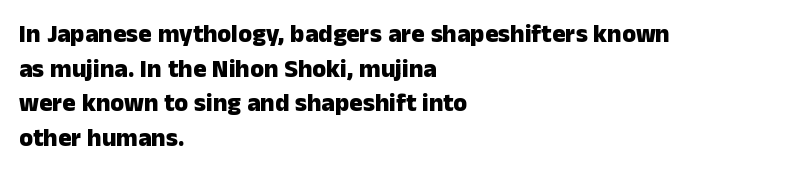
The type sits square on the baseline with zero lean. Summary of weight: heavy, a full bold. Rule under the text: the space is simply empty. Is the letter spacing exaggerated? No — it looks like the ordinary default.
